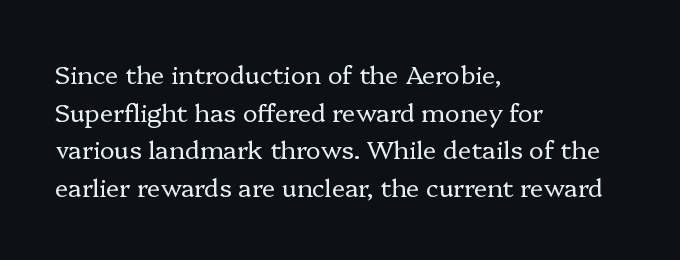
{"italic": "no", "bold": "no", "underline": "no", "align": "left", "line_spacing": "normal", "line_spacing_ratio": 1.51, "letter_spacing": "normal", "letter_spacing_em": 0.0, "glyph_px": 25}
